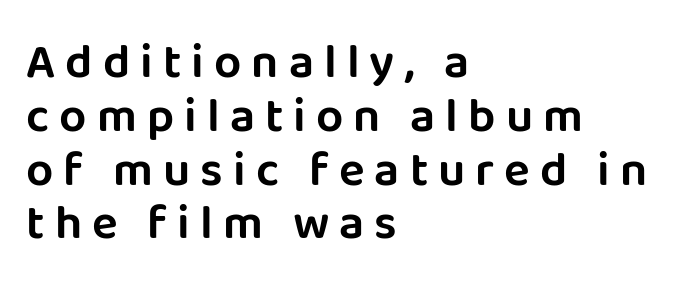
{"serif": "no", "italic": "no", "width": "normal", "stroke_contrast": "low", "x_height": "large", "monospaced": "no", "underline": "no", "align": "left", "line_spacing": "tight", "line_spacing_ratio": 1.12, "letter_spacing": "wide", "letter_spacing_em": 0.21, "glyph_px": 48}
